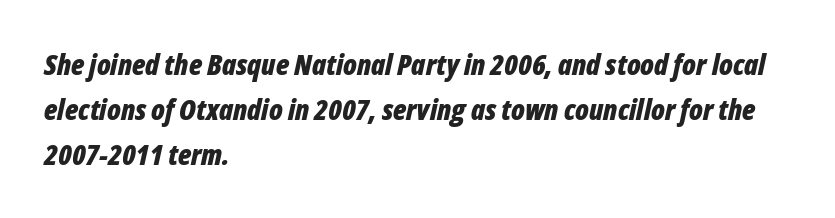
{"italic": "yes", "lean": "right", "slant_degrees": 12, "bold": "yes", "weight": "bold", "width": "condensed", "stroke_contrast": "low", "x_height": "medium", "monospaced": "no", "underline": "no", "align": "left", "line_spacing": "normal", "line_spacing_ratio": 1.55, "letter_spacing": "normal", "letter_spacing_em": 0.0, "glyph_px": 29}
